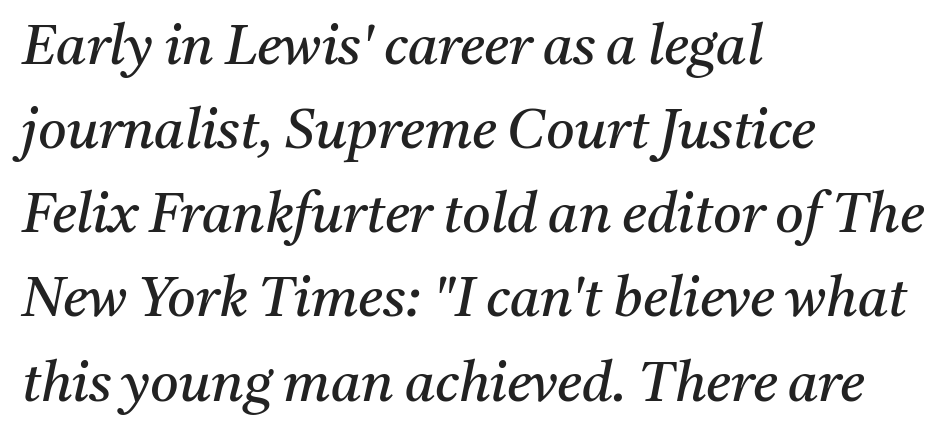
The image shows 55 px regular-weight serif type, italic (leaning right); set left-aligned, normal line spacing (1.53x), normal letter spacing, not underlined; medium stroke contrast and a medium x-height.
